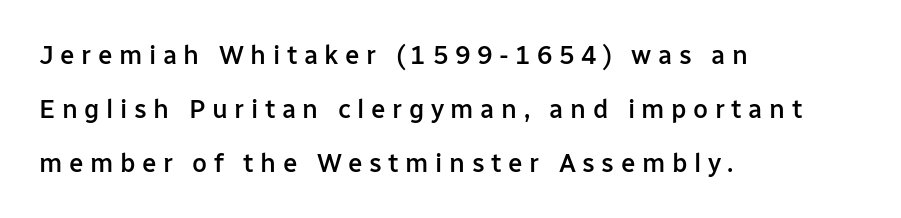
Descenders are the only things crossing below the line. This rendering widens character spacing well past its baseline value. Every letter is mildly thick-stroked: semibold rather than bold. Notice how the stems are strictly vertical — no italics here.
